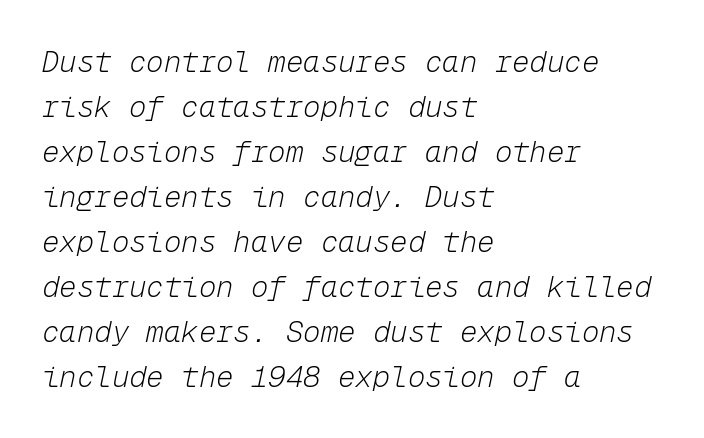
Teacher's note: observe the even left margin — that is flush-left alignment. Compared with typical paragraphs, the rows here are spaced about the same. Default kerning and tracking; the words read as compact shapes. The letterforms sit at book weight or below. This sample has the even, mechanical cadence of fixed-width lettering.
